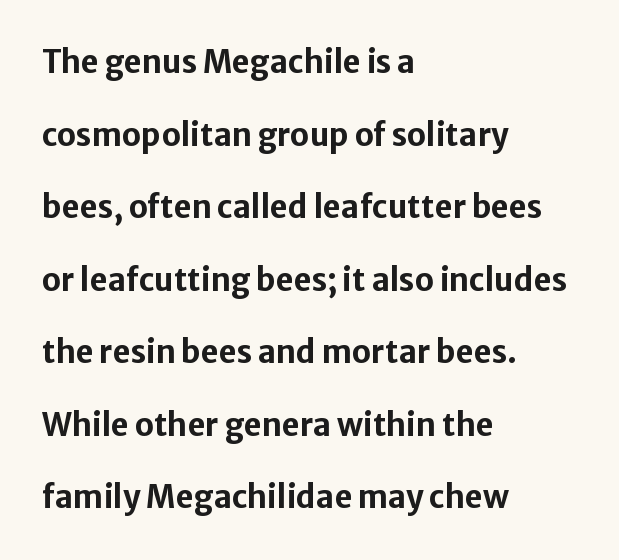
The image shows 31 px bold sans-serif type, upright; set left-aligned, loose line spacing (2.34x), normal letter spacing, not underlined; low stroke contrast and a medium x-height.
